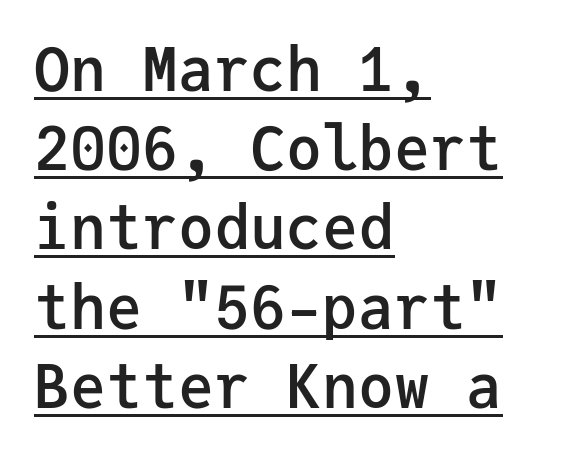
{"serif": "no", "italic": "no", "bold": "semi", "weight": "semibold", "width": "normal", "stroke_contrast": "low", "x_height": "medium", "monospaced": "yes", "underline": "yes", "align": "left", "line_spacing": "normal", "line_spacing_ratio": 1.32, "letter_spacing": "normal", "letter_spacing_em": 0.0, "glyph_px": 60}
